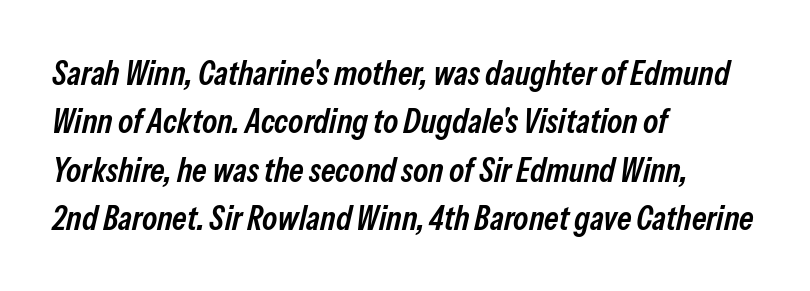
Q: Is the text bold? A: Semi-bold.
Q: Is the text italic (slanted)? A: Yes, it leans right by about 13 degrees.
Q: Is the text underlined? A: No.
Q: How is the paragraph aligned? A: Left-aligned.
Q: Is the spacing between letters normal or unusually wide? A: Normal.
Q: Is the spacing between lines tight, normal or loose? A: Normal.
Q: Width (condensed, normal, or wide)? A: Condensed.
Q: Stroke contrast? A: Low.
Q: x-height? A: Medium.
Q: Monospaced? A: No.
